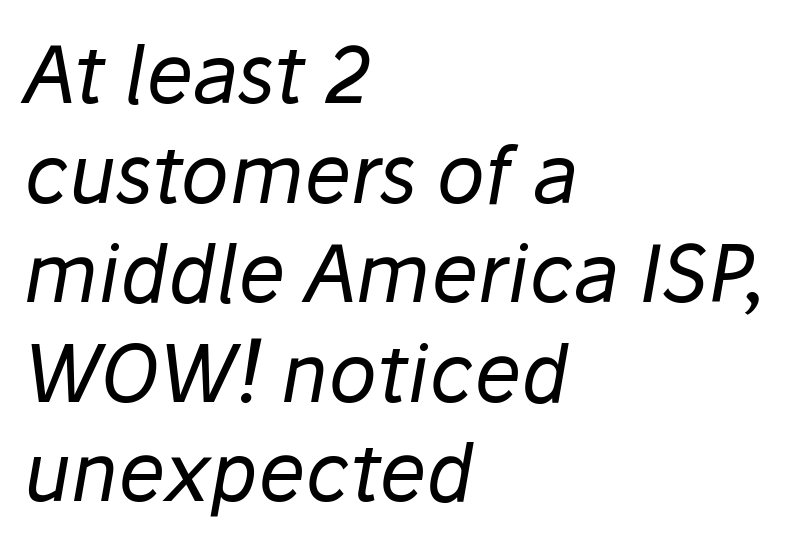
Q: Is the text bold? A: No.
Q: Is the text italic (slanted)? A: Yes, it leans right by about 10 degrees.
Q: Is the text underlined? A: No.
Q: How is the paragraph aligned? A: Left-aligned.
Q: Is the spacing between letters normal or unusually wide? A: Normal.
Q: Is the spacing between lines tight, normal or loose? A: Normal.
Q: Width (condensed, normal, or wide)? A: Normal.
Q: Stroke contrast? A: Low.
Q: x-height? A: Medium.
Q: Monospaced? A: No.
